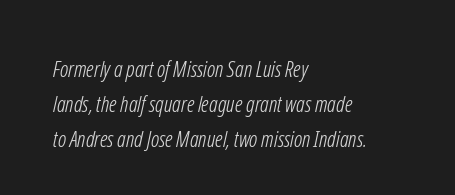
{"bold": "no", "underline": "no", "align": "left", "line_spacing": "normal", "line_spacing_ratio": 1.6, "letter_spacing": "normal", "letter_spacing_em": 0.0, "glyph_px": 22}
